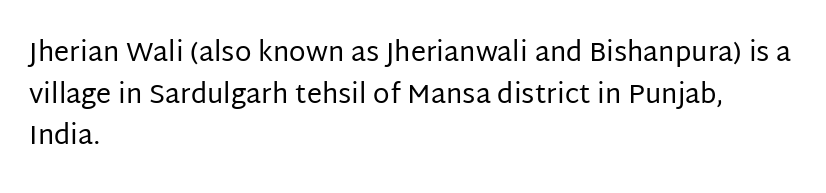
Q: Is the text bold? A: No.
Q: Is the text italic (slanted)? A: No, it is upright.
Q: Is the text underlined? A: No.
Q: How is the paragraph aligned? A: Left-aligned.
Q: Is the spacing between letters normal or unusually wide? A: Normal.
Q: Is the spacing between lines tight, normal or loose? A: Normal.
